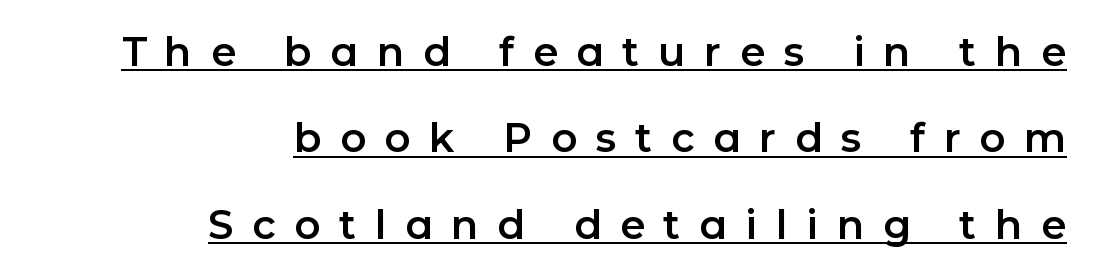
Q: Is the text italic (slanted)? A: No, it is upright.
Q: Is the typeface a serif or a sans-serif typeface? A: Sans-serif.
Q: Is the text underlined? A: Yes.
Q: How is the paragraph aligned? A: Right-aligned.
Q: Is the spacing between letters normal or unusually wide? A: Unusually wide.
Q: Is the spacing between lines tight, normal or loose? A: Loose.
Q: Width (condensed, normal, or wide)? A: Normal.
Q: Stroke contrast? A: Low.
Q: x-height? A: Medium.
Q: Monospaced? A: No.
